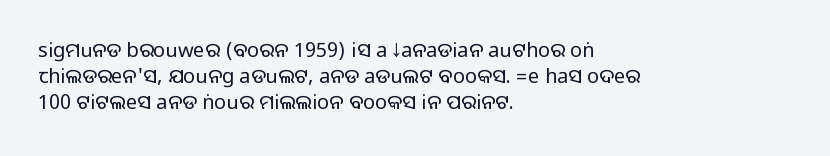
The image shows 20 px text type, upright; set left-aligned, normal line spacing (1.3x), normal letter spacing, not underlined.
